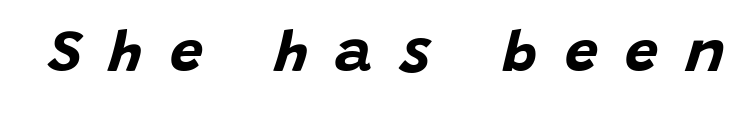
The image shows 59 px bold type, italic (leaning right); set unusually wide letter spacing (+0.46 em), not underlined; low stroke contrast and a large x-height.
